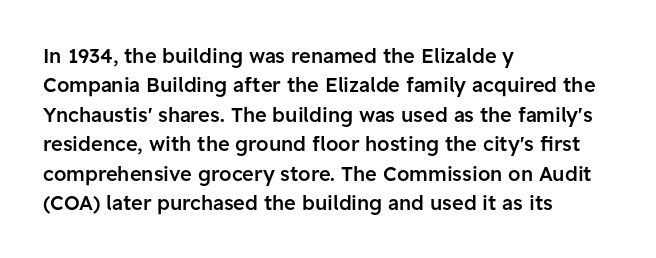
Q: Is the text bold? A: Semi-bold.
Q: Is the text italic (slanted)? A: No, it is upright.
Q: Is the text underlined? A: No.
Q: How is the paragraph aligned? A: Left-aligned.
Q: Is the spacing between letters normal or unusually wide? A: Normal.
Q: Is the spacing between lines tight, normal or loose? A: Normal.
